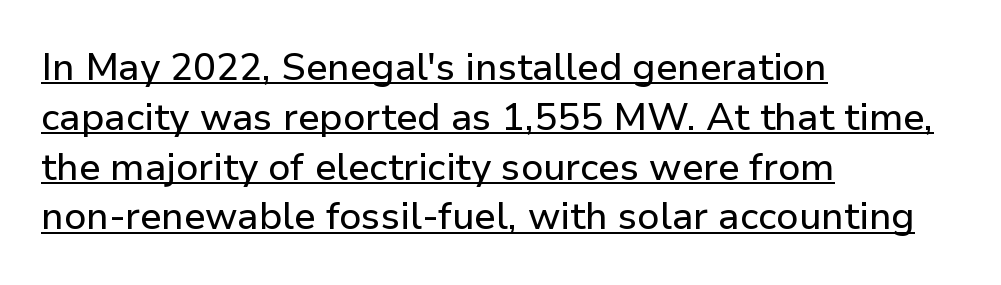
Q: Is the text italic (slanted)? A: No, it is upright.
Q: Is the typeface a serif or a sans-serif typeface? A: Sans-serif.
Q: Is the text underlined? A: Yes.
Q: How is the paragraph aligned? A: Left-aligned.
Q: Is the spacing between letters normal or unusually wide? A: Normal.
Q: Is the spacing between lines tight, normal or loose? A: Normal.
Q: Width (condensed, normal, or wide)? A: Normal.
Q: Stroke contrast? A: Low.
Q: x-height? A: Medium.
Q: Monospaced? A: No.
